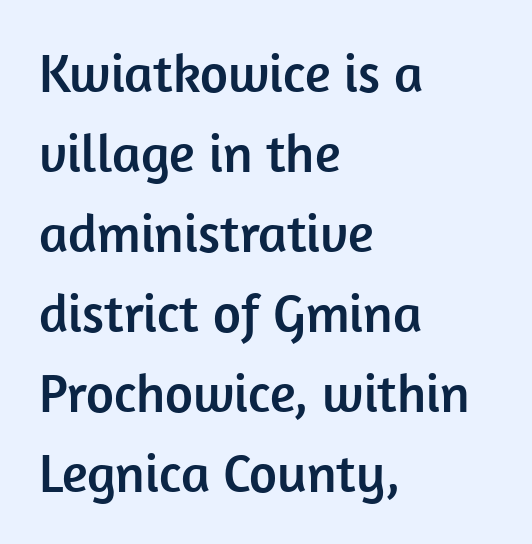
{"serif": "no", "italic": "no", "width": "normal", "stroke_contrast": "low", "x_height": "medium", "monospaced": "no", "underline": "no", "align": "left", "line_spacing": "normal", "line_spacing_ratio": 1.48, "letter_spacing": "normal", "letter_spacing_em": 0.0, "glyph_px": 54}
